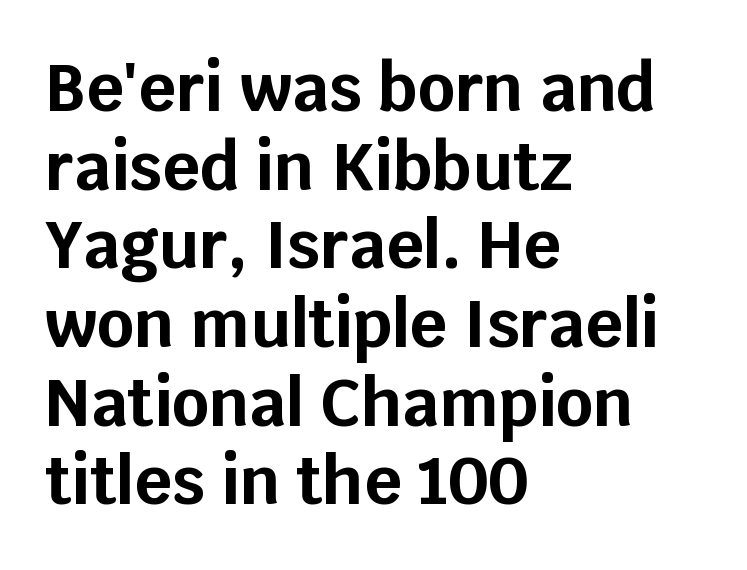
The image shows 65 px bold sans-serif type, upright; set left-aligned, line spacing 1.21x, normal letter spacing, not underlined; low stroke contrast and a large x-height.
